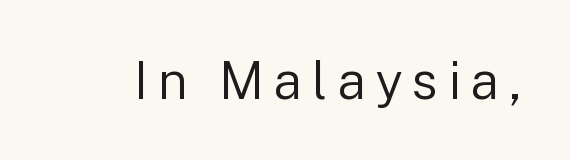
Q: Is the text bold? A: No.
Q: Is the text italic (slanted)? A: No, it is upright.
Q: Is the typeface a serif or a sans-serif typeface? A: Sans-serif.
Q: Is the text underlined? A: No.
Q: Width (condensed, normal, or wide)? A: Normal.
Q: Stroke contrast? A: Low.
Q: x-height? A: Medium.
Q: Monospaced? A: No.
